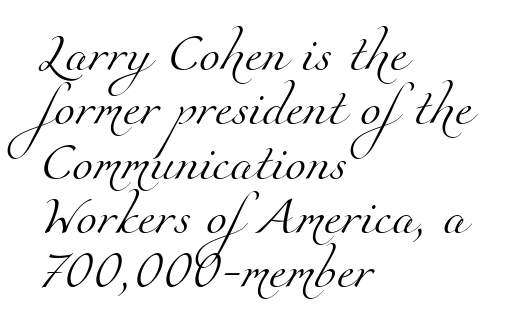
The passage shown is not underscored anywhere. The lines in this sample share a left origin and differ only in where they stop. Type style note: has serifs. Proportional: the letters do not fall into vertical columns. Characters follow at the spacing the type designer built in.
